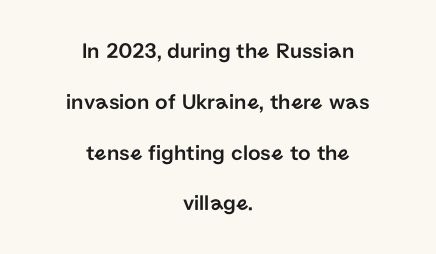
Q: Is the text italic (slanted)? A: No, it is upright.
Q: Is the text underlined? A: No.
Q: How is the paragraph aligned? A: Centered.
Q: Is the spacing between letters normal or unusually wide? A: Normal.
Q: Is the spacing between lines tight, normal or loose? A: Loose.
